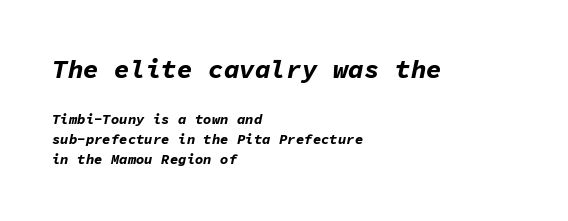
The image shows 26 px bold type, italic (leaning right); set left-aligned, normal line spacing (1.43x), normal letter spacing, not underlined; the first (top) block is 1.86x larger.
